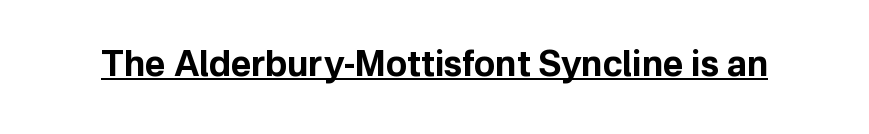
The image shows 35 px bold sans-serif type, upright; set normal letter spacing, underlined; low stroke contrast and a medium x-height.
